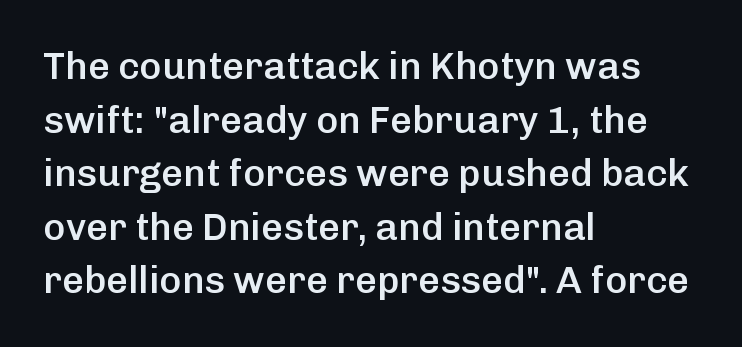
{"serif": "no", "italic": "no", "bold": "semi", "weight": "semibold", "width": "normal", "stroke_contrast": "low", "x_height": "medium", "monospaced": "no", "underline": "no", "align": "left", "line_spacing": "normal", "line_spacing_ratio": 1.41, "letter_spacing": "normal", "letter_spacing_em": 0.0, "glyph_px": 38}
